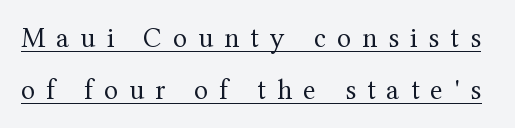
Q: Is the text bold? A: No.
Q: Is the text italic (slanted)? A: No, it is upright.
Q: Is the typeface a serif or a sans-serif typeface? A: Serif.
Q: Is the text underlined? A: Yes.
Q: Is the spacing between letters normal or unusually wide? A: Unusually wide.
Q: Width (condensed, normal, or wide)? A: Normal.
Q: Stroke contrast? A: Medium.
Q: x-height? A: Medium.
Q: Monospaced? A: No.
